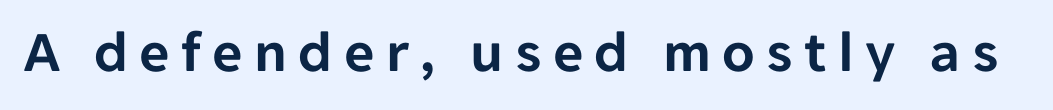
Type style note: lacks serifs. Lines of text with bare space underneath. Each letter keeps its own natural width here, so spacing adapts to shape. Tall strokes in this sample are plumb rather than angled.
